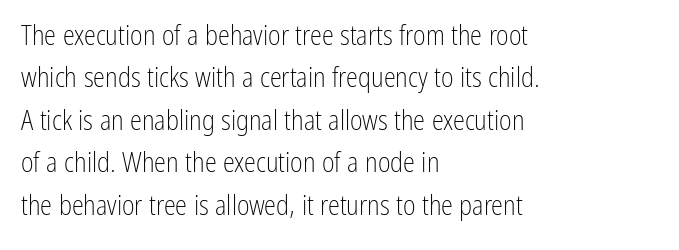
Characters follow at the spacing the type designer built in. Where is the straight margin? On the left. Weight: regular or lighter. Check the space under the baseline: it is left empty. Each new line begins a customary step beneath the previous one.
